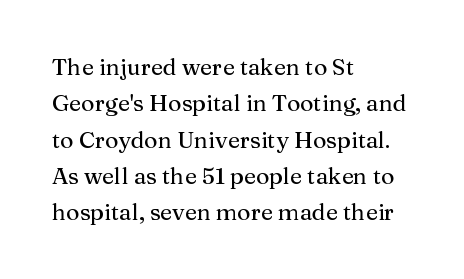
The image shows 23 px text type, upright; set left-aligned, normal line spacing (1.58x), normal letter spacing, not underlined.
